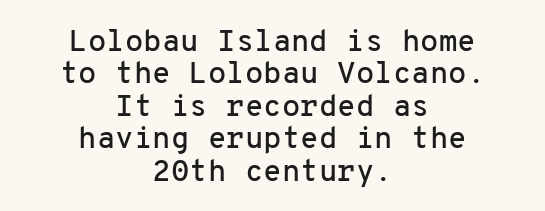
A clean baseline with only descenders dipping below it. Each letter, wide or thin by design, is forced into the same width here. Centered paragraph, ragged on both sides. The type family on display is of the sans-serif kind. Cramped leading. Each word holds together tightly as a unit, with standard inter-letter gaps.
